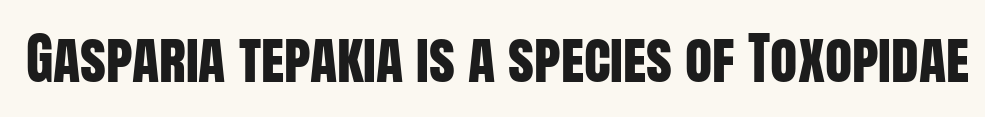
Q: Is the text italic (slanted)? A: No, it is upright.
Q: Is the typeface a serif or a sans-serif typeface? A: Sans-serif.
Q: Is the text underlined? A: No.
Q: Is the spacing between letters normal or unusually wide? A: Normal.
Q: Width (condensed, normal, or wide)? A: Condensed.
Q: Stroke contrast? A: Low.
Q: x-height? A: Large.
Q: Monospaced? A: No.
